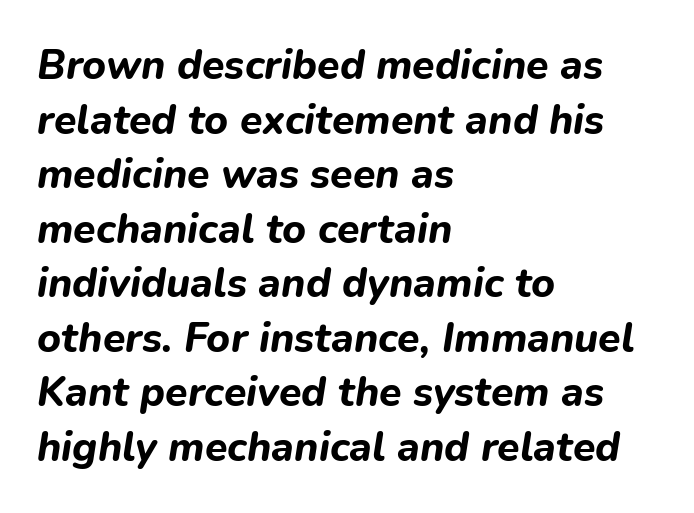
Words appear dense and cohesive because spacing is normal. The zone under the glyphs is completely vacant. The face used here is proportionally spaced, like ordinary book or web type. If you drew a ruler down the left edge, every line would touch it. The typography opts for an oblique posture over an upright one.
